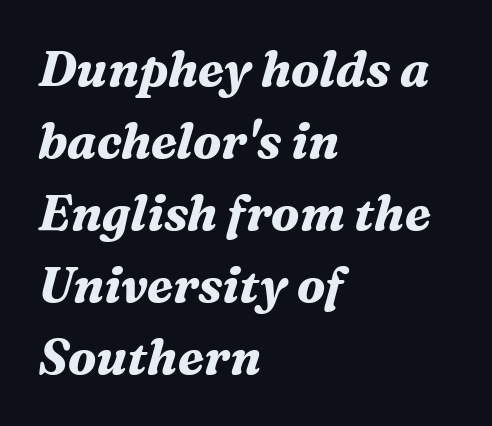
The image shows 49 px bold serif type, italic (leaning right); set left-aligned, normal line spacing (1.47x), normal letter spacing, not underlined; medium stroke contrast and a medium x-height.
